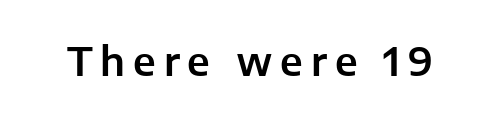
The image shows 39 px sans-serif type, upright; set unusually wide letter spacing (+0.2 em), not underlined; low stroke contrast and a medium x-height.
